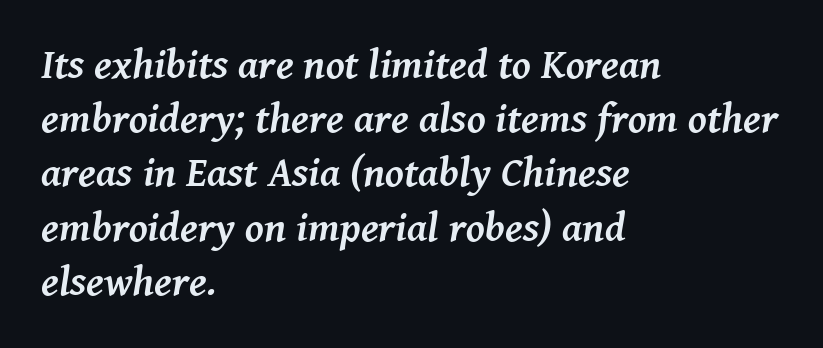
Q: Is the text bold? A: Yes.
Q: Is the text italic (slanted)? A: Yes, it leans right by about 8 degrees.
Q: Is the typeface a serif or a sans-serif typeface? A: Serif.
Q: Is the text underlined? A: No.
Q: How is the paragraph aligned? A: Left-aligned.
Q: Is the spacing between letters normal or unusually wide? A: Normal.
Q: Is the spacing between lines tight, normal or loose? A: Normal.
Q: Width (condensed, normal, or wide)? A: Normal.
Q: Stroke contrast? A: Medium.
Q: x-height? A: Medium.
Q: Monospaced? A: No.
